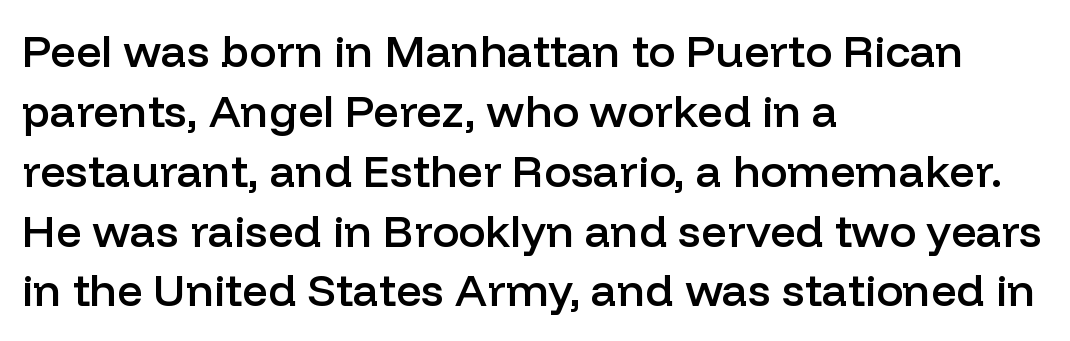
Firm but not heavy-handed strokes: this text is semibold. Left-aligned paragraph, ragged on the right. Rule under the text: the space is simply empty. Vertical spacing — default. What kind of face is this? One without serifs — a sans.
